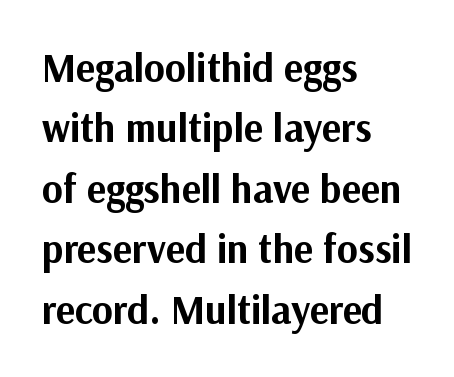
Anything drawn beneath the words? Only blank space. The font's upright variant was chosen for this text. Spacing verdict: proportional, widths tailored to each character. These lines are composed in type without serifs.
